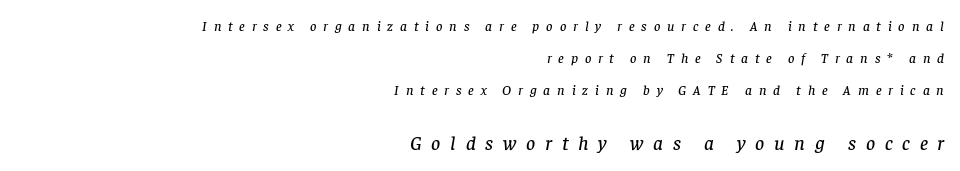
{"italic": "yes", "lean": "right", "slant_degrees": 8, "underline": "no", "align": "right", "line_spacing": "loose", "line_spacing_ratio": 2.3, "letter_spacing": "wide", "letter_spacing_em": 0.49, "larger_block": "second", "size_ratio": 1.43, "glyph_px": 20}
